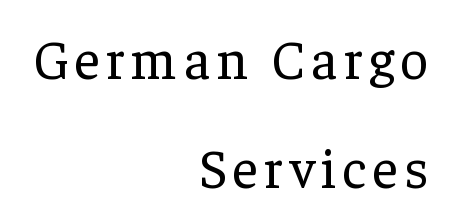
The image shows 55 px regular-weight serif type, upright; set right-aligned, loose line spacing (1.99x), not underlined; low stroke contrast and a medium x-height.
